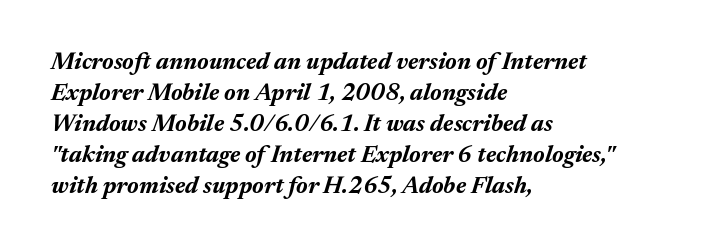
The glyphs have the mass of a bold cut. The passage is arranged the way most books set body copy — flush left. Regular leading. Here the glyphs are tracked normally, forming tight word shapes. Observe the lean: these are italic letterforms. The words here are not underlined.
